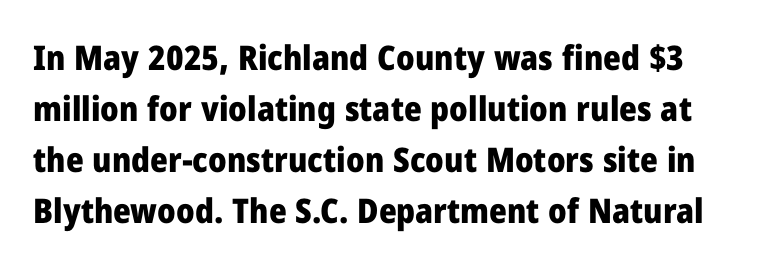
Rows of type keep a routine distance in the vertical direction. This sample has the flowing, uneven cadence of proportional lettering. Weight check: bold — yes, fully. Type style note: lacks serifs.
